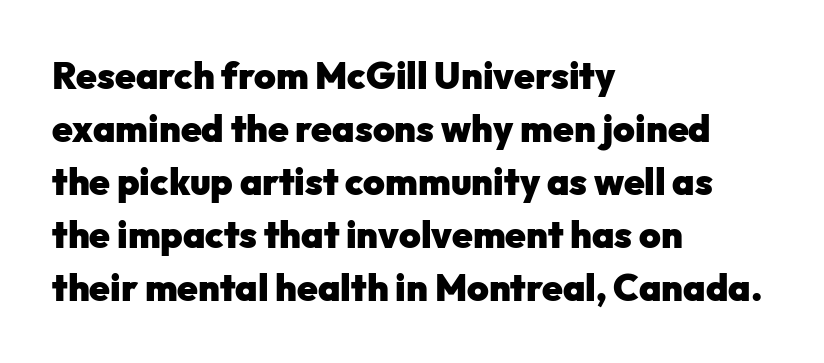
The image shows 37 px heavy sans-serif type, upright; set left-aligned, normal line spacing (1.43x), normal letter spacing, not underlined; low stroke contrast and a medium x-height.
